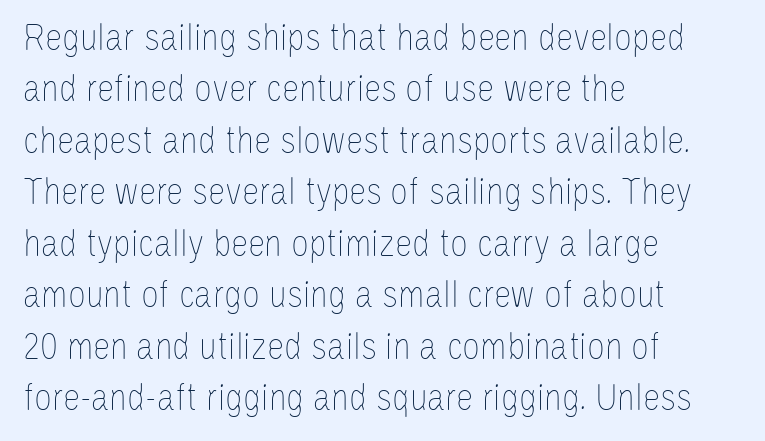
Q: Is the text bold? A: No.
Q: Is the text italic (slanted)? A: No, it is upright.
Q: Is the text underlined? A: No.
Q: How is the paragraph aligned? A: Left-aligned.
Q: Is the spacing between letters normal or unusually wide? A: Normal.
Q: Is the spacing between lines tight, normal or loose? A: Normal.
Q: Width (condensed, normal, or wide)? A: Condensed.
Q: Stroke contrast? A: Low.
Q: x-height? A: Large.
Q: Monospaced? A: No.
